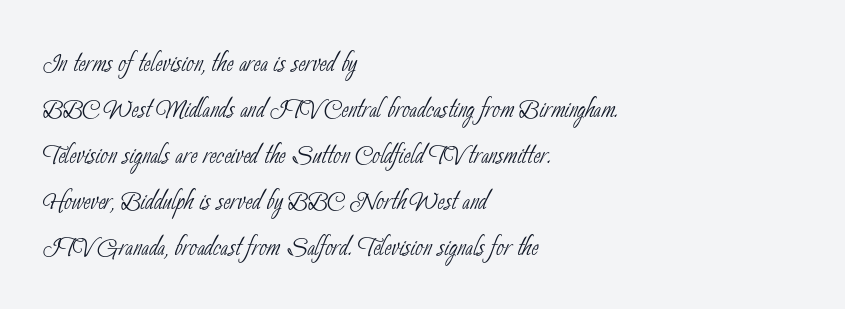
Reading down the column, the eye jumps a familiar distance to each next line. A sans-serif font was chosen for this passage. Vertical stems look standard width or narrower in stroke. Teacher's note: observe the even left margin — that is flush-left alignment. Spacing verdict: proportional, widths tailored to each character.
